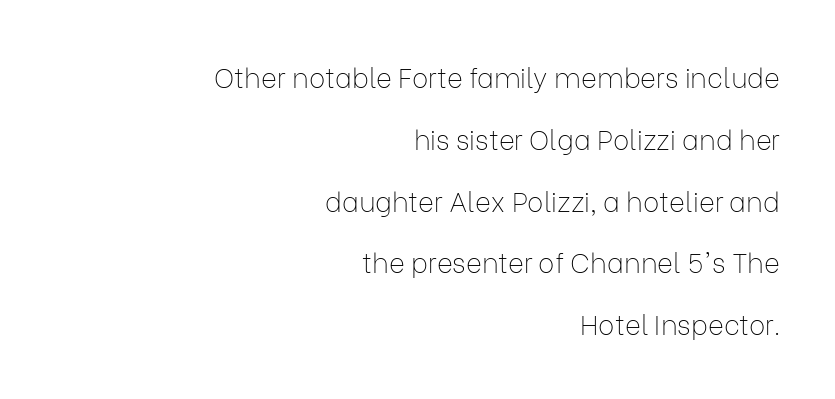
Weight: in the light-to-regular range. What stands out about the letter spacing? Nothing — it is the standard amount. Whoever set this chose breathing room over compactness in the vertical rhythm. The passage is arranged like a letterhead date or caption credit — flush right. Letters rest on an invisible, unmarked baseline.
